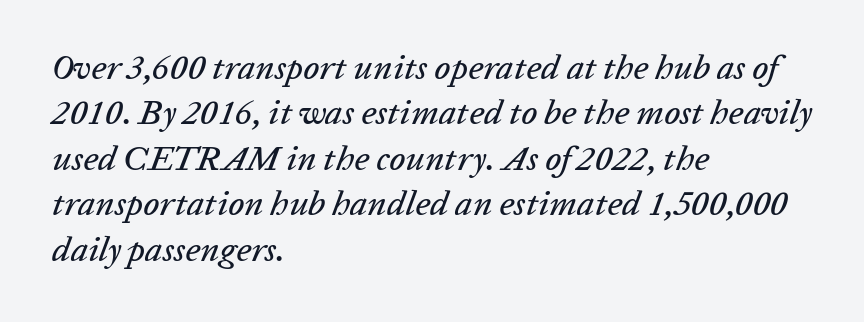
Short note: letters normally spaced. The glyphs look as if they've been sheared to an angle. Reading down the column, the eye jumps a familiar distance to each next line. A student would call this left alignment; a typographer would say flush left, rag right. Beneath every word, the page is bare. A typesetter would call this proportional, since set widths differ per character.
